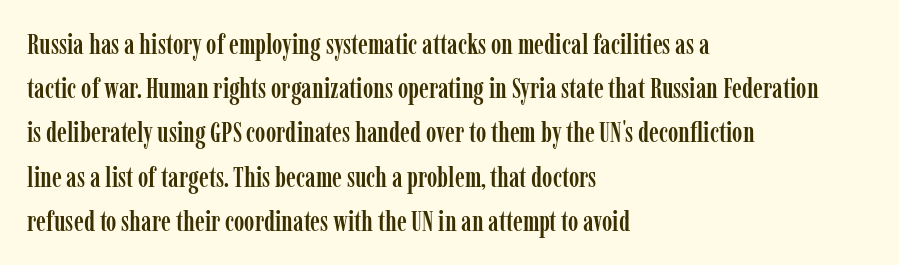
The passage is arranged the way most books set body copy — flush left. Character widths vary here, with narrow letters taking less room than wide ones. The specimen reads as upright at a glance. The words here are not underlined. The rendering shows small feet on the letterforms — a serif design.
